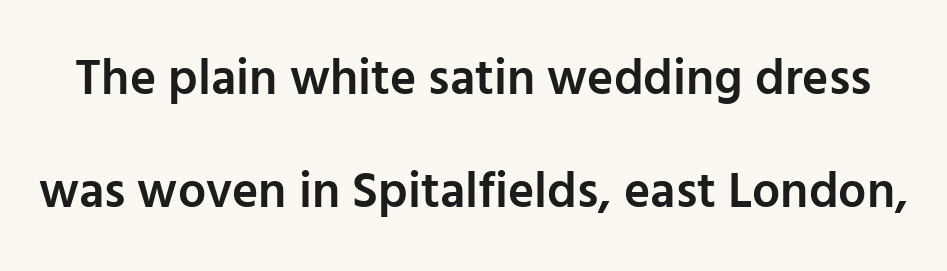
The image shows 50 px semibold sans-serif type, upright; set loose line spacing (2.26x), normal letter spacing, not underlined; low stroke contrast and a medium x-height.
